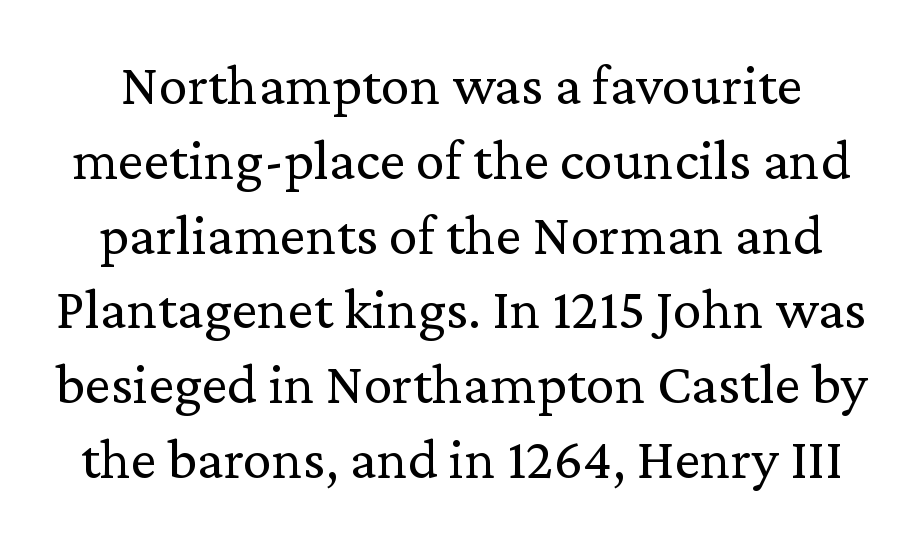
Q: Is the text bold? A: No.
Q: Is the text italic (slanted)? A: No, it is upright.
Q: Is the typeface a serif or a sans-serif typeface? A: Serif.
Q: Is the text underlined? A: No.
Q: Is the spacing between letters normal or unusually wide? A: Normal.
Q: Is the spacing between lines tight, normal or loose? A: Normal.
Q: Width (condensed, normal, or wide)? A: Normal.
Q: Stroke contrast? A: Low.
Q: x-height? A: Medium.
Q: Monospaced? A: No.
